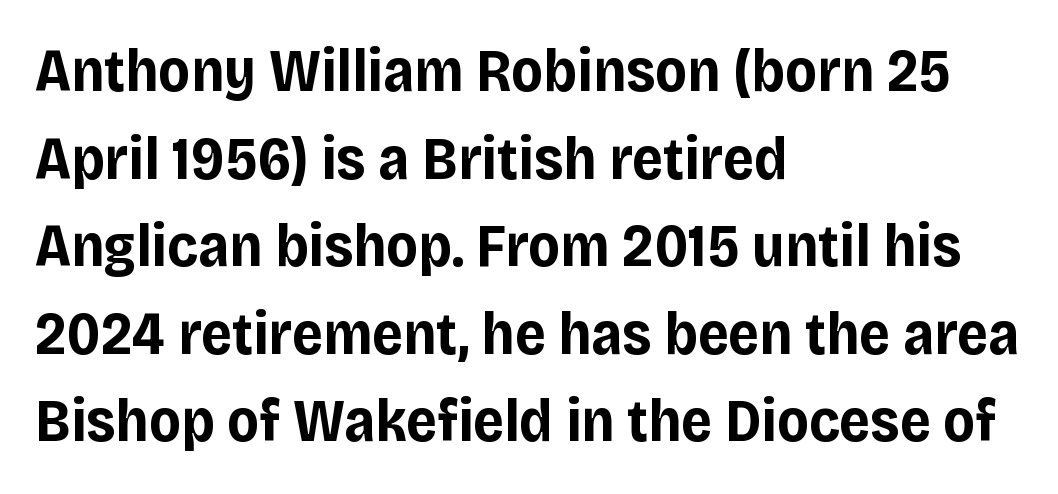
The space between consecutive lines is moderate. I'd call this a sans setting — the letters go barefoot. Here the glyphs are tracked normally, forming tight word shapes. The letters advance in unequal steps, a hallmark of proportional type.
